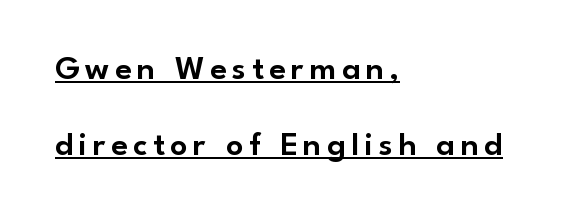
The image shows 34 px sans-serif type, upright; set left-aligned, loose line spacing (2.25x), underlined; low stroke contrast and a small x-height.
